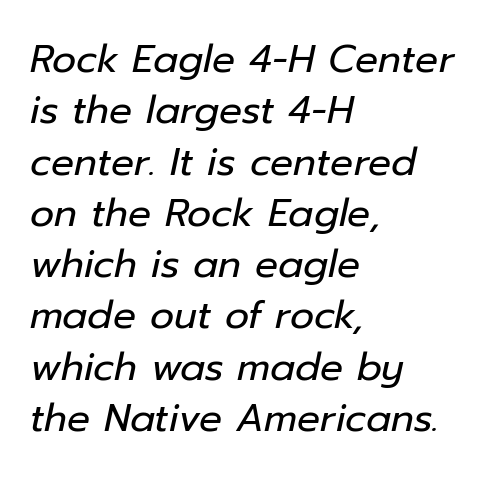
{"italic": "yes", "lean": "right", "slant_degrees": 12, "bold": "no", "weight": "regular", "width": "normal", "stroke_contrast": "low", "x_height": "medium", "monospaced": "no", "underline": "no", "align": "left", "line_spacing": "normal", "line_spacing_ratio": 1.35, "letter_spacing": "normal", "letter_spacing_em": 0.0, "glyph_px": 38}
